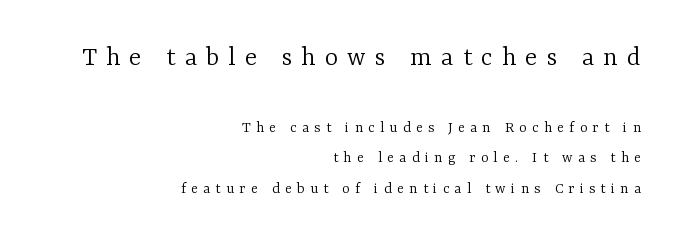
The image shows 28 px light serif type, upright; set right-aligned, loose line spacing (1.91x), unusually wide letter spacing (+0.33 em), not underlined; the first (top) block is 1.75x larger; low stroke contrast and a medium x-height.
